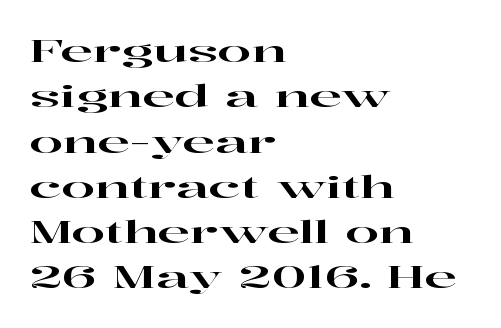
The image shows 30 px wide serif type, upright; set left-aligned, normal line spacing (1.51x), normal letter spacing, not underlined; high stroke contrast and a medium x-height.
